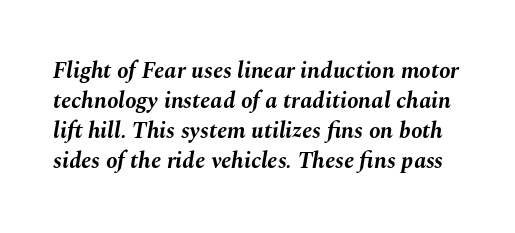
Q: Is the text bold? A: Yes.
Q: Is the text italic (slanted)? A: Yes, it leans right by about 10 degrees.
Q: Is the text underlined? A: No.
Q: Is the spacing between letters normal or unusually wide? A: Normal.
Q: Is the spacing between lines tight, normal or loose? A: Normal.
